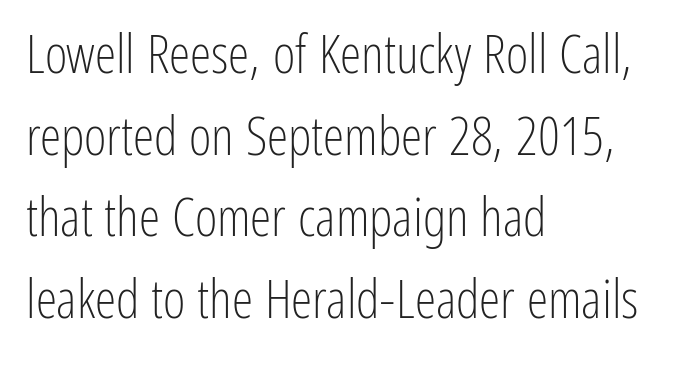
The image shows 54 px light, condensed sans-serif type, upright; set left-aligned, normal line spacing (1.51x), normal letter spacing, not underlined; low stroke contrast and a medium x-height.
